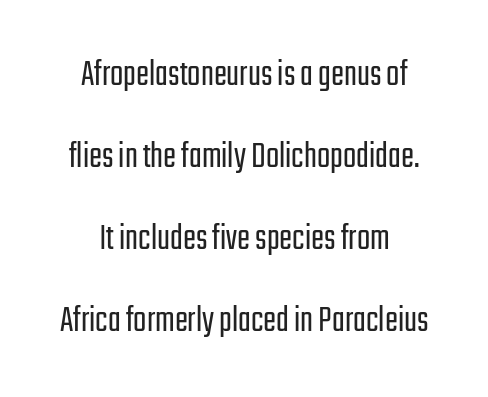
Look at the tracking — it's just the regular setting, nothing added. Is this a fixed-width face? No — the glyphs have proportional, varying widths. The font is comparable to plain body text, perhaps lighter. Vertical spacing — loose. Every stem runs plumb, perpendicular to the baseline.
